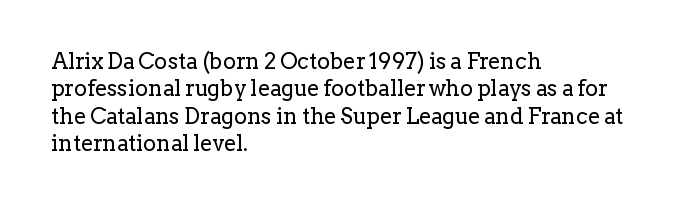
Counters stay open thanks to moderate or lighter strokes. All the whitespace from short lines collects on the right. Normally led — the rows are evenly, conventionally spaced. The glyphs are unaccompanied by any horizontal stroke below them.
